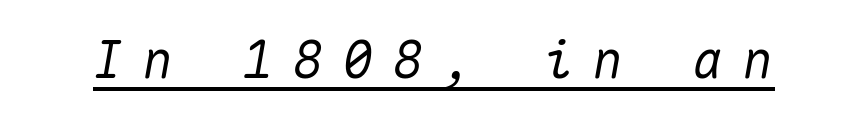
The rendering applies a slant to the glyphs. Honestly, the letter spacing is so wide it's the main thing you notice. This rendering features underlined lettering. Is this a fixed-width face? Yes — each glyph sits in an identical cell.
